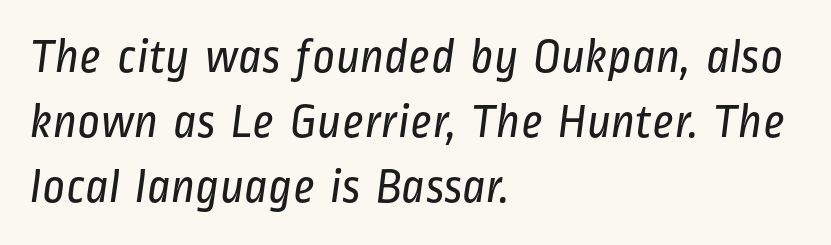
Q: Is the text bold? A: No.
Q: Is the typeface a serif or a sans-serif typeface? A: Sans-serif.
Q: Is the text underlined? A: No.
Q: How is the paragraph aligned? A: Left-aligned.
Q: Is the spacing between letters normal or unusually wide? A: Normal.
Q: Is the spacing between lines tight, normal or loose? A: Normal.
Q: Width (condensed, normal, or wide)? A: Condensed.
Q: Stroke contrast? A: Low.
Q: x-height? A: Medium.
Q: Monospaced? A: No.
